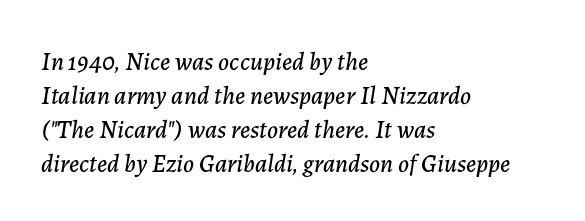
Q: Is the text italic (slanted)? A: Yes, it leans right by about 7 degrees.
Q: Is the text underlined? A: No.
Q: How is the paragraph aligned? A: Left-aligned.
Q: Is the spacing between letters normal or unusually wide? A: Normal.
Q: Is the spacing between lines tight, normal or loose? A: Normal.
